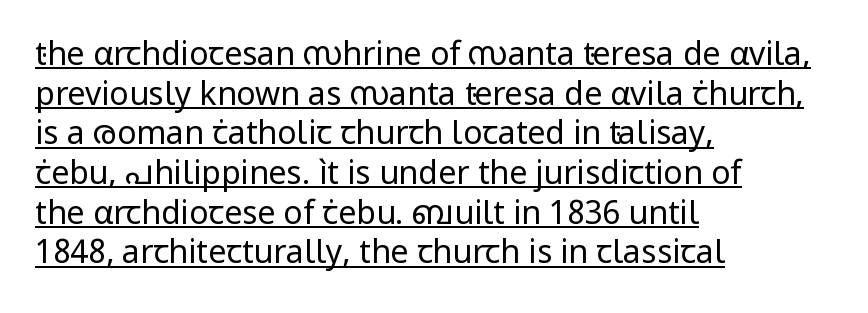
Q: Is the text bold? A: No.
Q: Is the text italic (slanted)? A: No, it is upright.
Q: Is the typeface a serif or a sans-serif typeface? A: Sans-serif.
Q: Is the text underlined? A: Yes.
Q: How is the paragraph aligned? A: Left-aligned.
Q: Is the spacing between letters normal or unusually wide? A: Normal.
Q: Width (condensed, normal, or wide)? A: Normal.
Q: Stroke contrast? A: Low.
Q: x-height? A: Medium.
Q: Monospaced? A: No.
